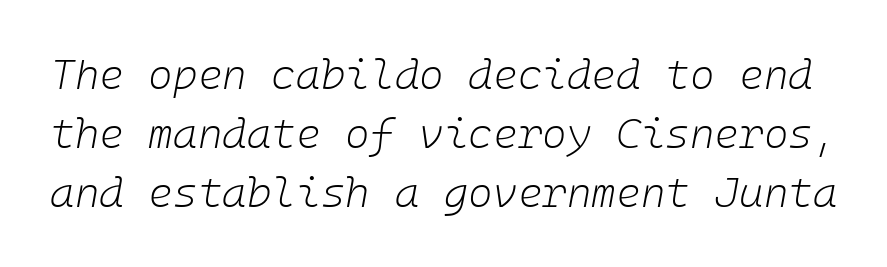
Q: Is the text bold? A: No.
Q: Is the text italic (slanted)? A: Yes, it leans right by about 10 degrees.
Q: Is the text underlined? A: No.
Q: Is the spacing between letters normal or unusually wide? A: Normal.
Q: Is the spacing between lines tight, normal or loose? A: Normal.
Q: Width (condensed, normal, or wide)? A: Normal.
Q: Stroke contrast? A: Low.
Q: x-height? A: Medium.
